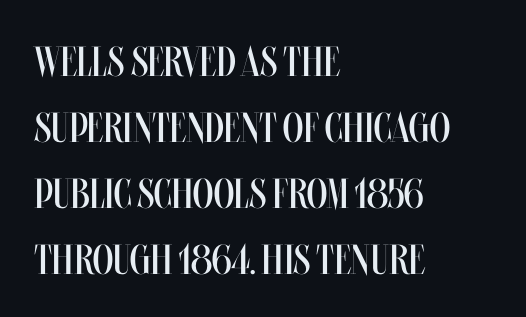
{"italic": "no", "bold": "no", "weight": "regular", "width": "condensed", "stroke_contrast": "medium", "x_height": "large", "monospaced": "no", "underline": "no", "align": "left", "line_spacing": "normal", "line_spacing_ratio": 1.57, "letter_spacing": "normal", "letter_spacing_em": 0.0, "glyph_px": 42}
